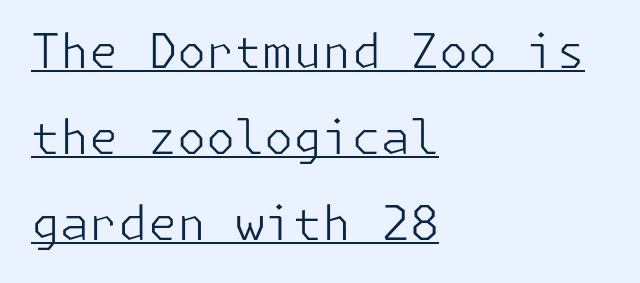
{"serif": "no", "italic": "no", "bold": "no", "weight": "light", "width": "normal", "stroke_contrast": "low", "x_height": "medium", "underline": "yes", "align": "left", "line_spacing_ratio": 1.83, "letter_spacing": "normal", "letter_spacing_em": 0.0, "glyph_px": 47}
